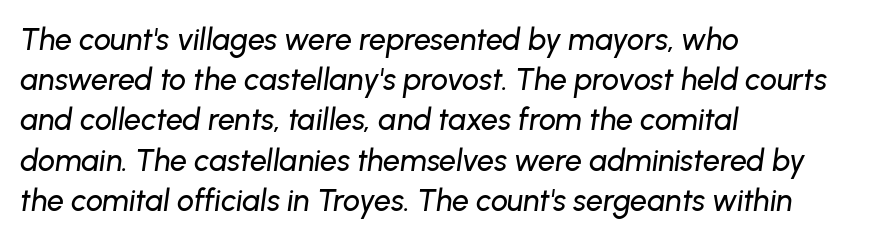
These lines stack with their left ends in a neat column. The zone under the glyphs is completely vacant. The text carries the slant typical of an italic or oblique font. Successive baselines arrive at the customary interval. Compared with typical body copy, the letter spacing here is the same. Is this a fixed-width face? No — the glyphs have proportional, varying widths.
